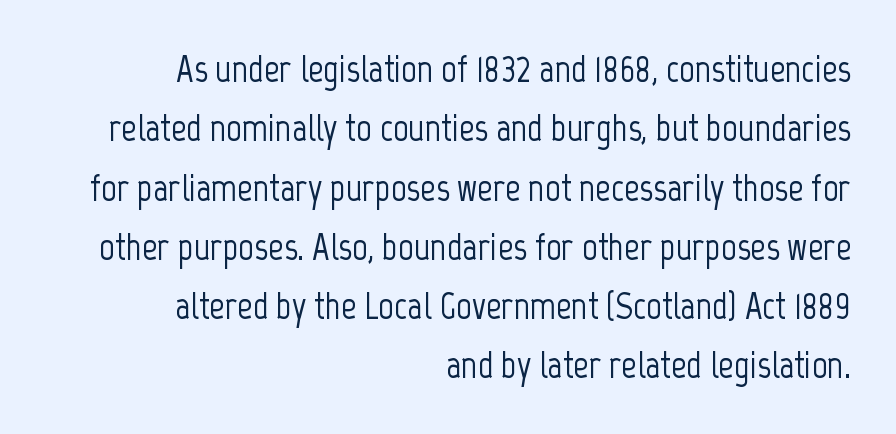
{"serif": "no", "italic": "no", "width": "condensed", "stroke_contrast": "low", "x_height": "medium", "monospaced": "no", "underline": "no", "align": "right", "line_spacing": "normal", "line_spacing_ratio": 1.56, "letter_spacing": "normal", "letter_spacing_em": 0.0, "glyph_px": 38}
